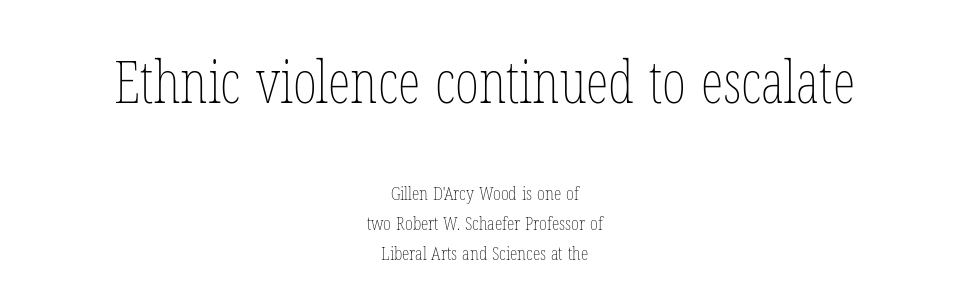
Q: Is the text bold? A: No.
Q: Is the text italic (slanted)? A: No, it is upright.
Q: Is the text underlined? A: No.
Q: How is the paragraph aligned? A: Centered.
Q: Is the spacing between letters normal or unusually wide? A: Normal.
Q: Is the spacing between lines tight, normal or loose? A: Normal.
Q: Which block of text is set in a larger size, the first (top) or the second (bottom)? A: The first (top) one.
Q: Width (condensed, normal, or wide)? A: Condensed.
Q: Stroke contrast? A: Low.
Q: x-height? A: Medium.
Q: Monospaced? A: No.
